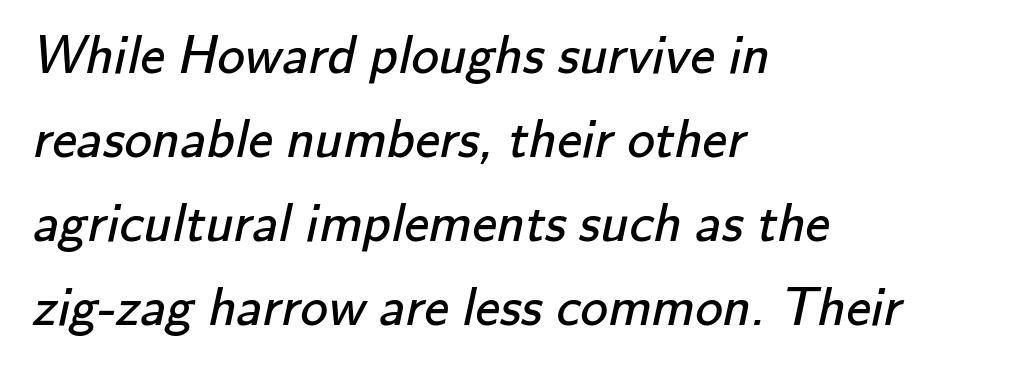
Q: Is the text bold? A: No.
Q: Is the typeface a serif or a sans-serif typeface? A: Sans-serif.
Q: Is the text underlined? A: No.
Q: How is the paragraph aligned? A: Left-aligned.
Q: Is the spacing between letters normal or unusually wide? A: Normal.
Q: Is the spacing between lines tight, normal or loose? A: Normal.
Q: Width (condensed, normal, or wide)? A: Normal.
Q: Stroke contrast? A: Low.
Q: x-height? A: Small.
Q: Monospaced? A: No.
